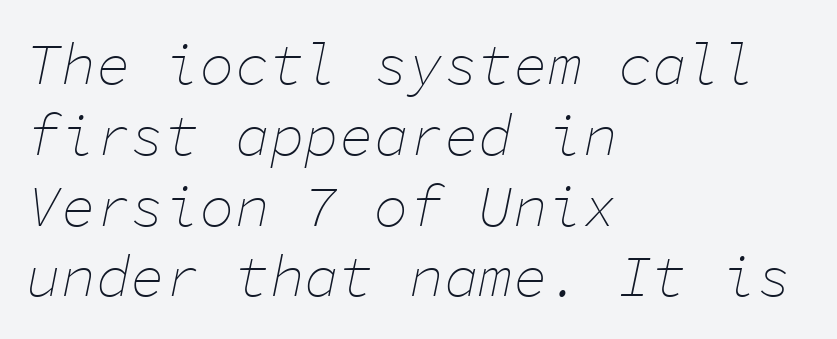
{"italic": "yes", "lean": "right", "slant_degrees": 11, "bold": "no", "weight": "thin", "width": "normal", "stroke_contrast": "low", "x_height": "medium", "monospaced": "yes", "underline": "no", "align": "left", "line_spacing_ratio": 1.22, "letter_spacing": "normal", "letter_spacing_em": 0.0, "glyph_px": 58}
